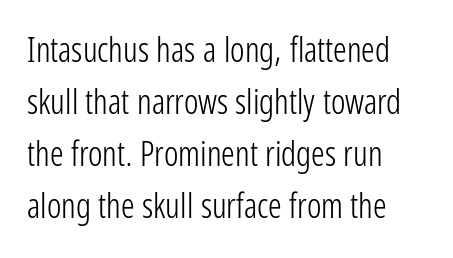
{"serif": "no", "italic": "no", "bold": "no", "weight": "light", "width": "condensed", "stroke_contrast": "low", "x_height": "medium", "monospaced": "no", "underline": "no", "align": "left", "line_spacing": "normal", "line_spacing_ratio": 1.53, "letter_spacing": "normal", "letter_spacing_em": 0.0, "glyph_px": 34}
